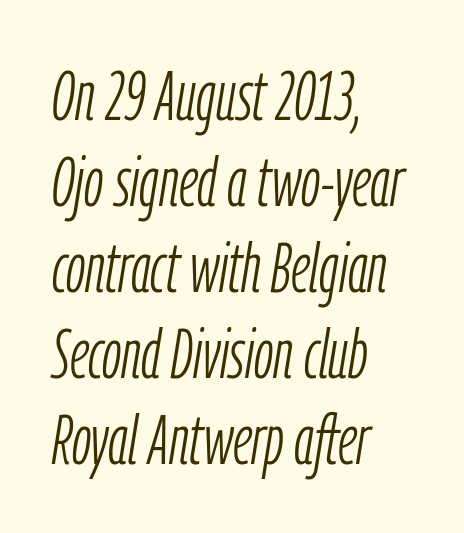
The image shows 70 px light, condensed type, italic (leaning right); set left-aligned, line spacing 1.23x, normal letter spacing, not underlined; low stroke contrast and a medium x-height.
